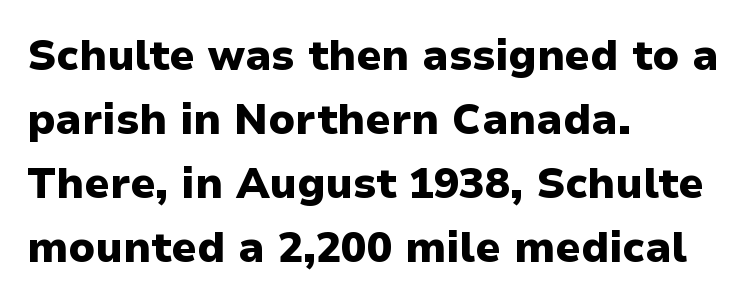
{"serif": "no", "italic": "no", "bold": "yes", "weight": "heavy", "width": "normal", "stroke_contrast": "low", "x_height": "medium", "monospaced": "no", "underline": "no", "align": "left", "line_spacing": "normal", "line_spacing_ratio": 1.52, "letter_spacing": "normal", "letter_spacing_em": 0.0, "glyph_px": 42}
